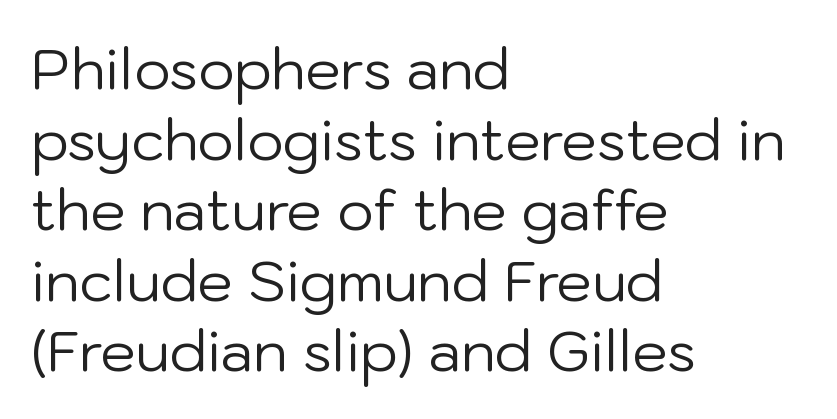
The image shows 56 px regular-weight sans-serif type, upright; set left-aligned, normal line spacing (1.26x), normal letter spacing, not underlined; low stroke contrast and a medium x-height.
